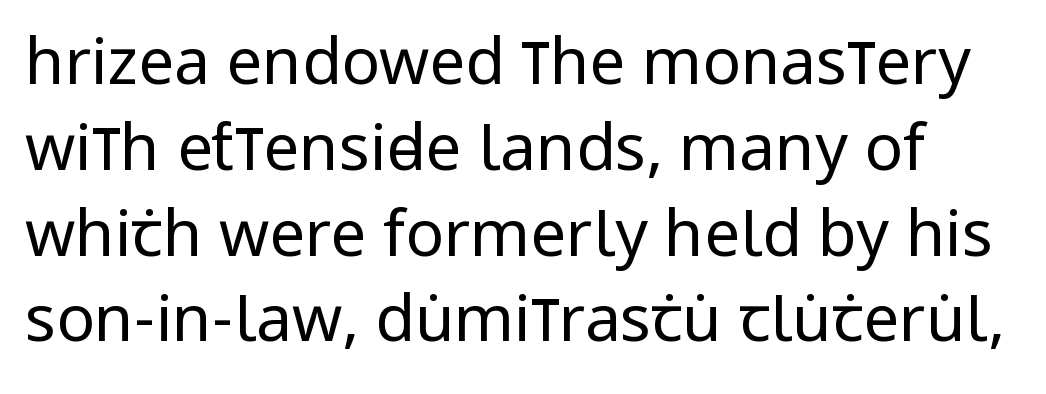
{"serif": "no", "italic": "no", "bold": "no", "weight": "regular", "width": "condensed", "stroke_contrast": "low", "x_height": "large", "monospaced": "no", "underline": "no", "line_spacing": "normal", "line_spacing_ratio": 1.34, "letter_spacing": "normal", "letter_spacing_em": 0.0, "glyph_px": 64}
